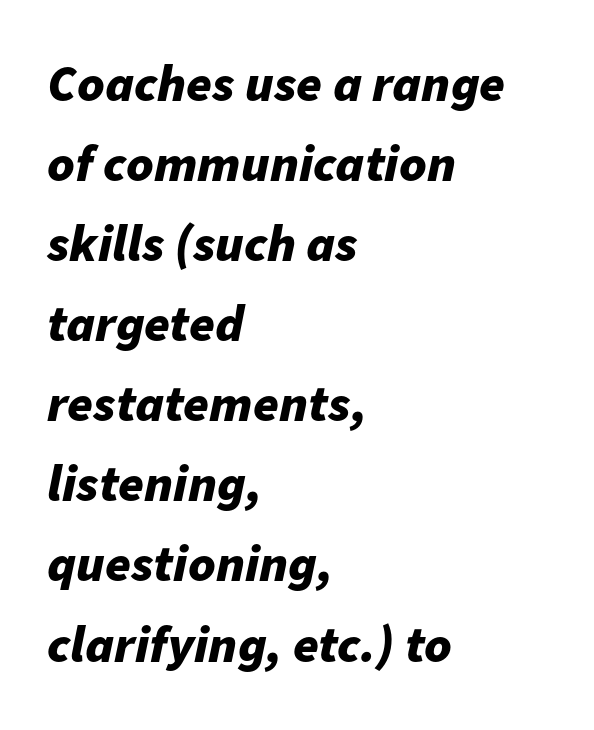
The image shows 52 px bold type, italic (leaning right); set left-aligned, normal line spacing (1.54x), normal letter spacing, not underlined; low stroke contrast and a medium x-height.
